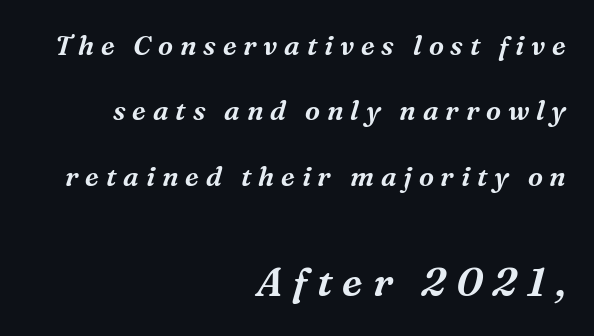
I'd call this a serif setting — the letters wear small feet. Every character sits at an angle, as italics do. Students, note that the glyphs here are deliberately spaced far apart. You could fit nearly another row in the gap between these rows. Notice how the passage keeps a crisp vertical edge on the right only. The words here are not underlined.
